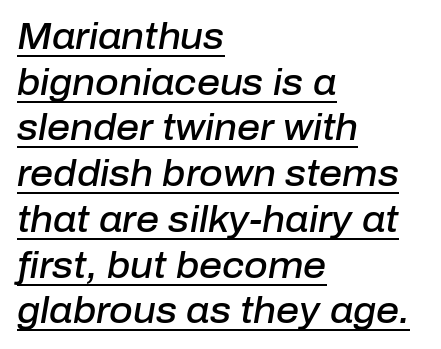
Q: Is the text bold? A: Semi-bold.
Q: Is the text italic (slanted)? A: Yes, it leans right by about 10 degrees.
Q: Is the text underlined? A: Yes.
Q: How is the paragraph aligned? A: Left-aligned.
Q: Is the spacing between letters normal or unusually wide? A: Normal.
Q: Is the spacing between lines tight, normal or loose? A: Normal.
Q: Width (condensed, normal, or wide)? A: Normal.
Q: Stroke contrast? A: Low.
Q: x-height? A: Medium.
Q: Monospaced? A: No.
